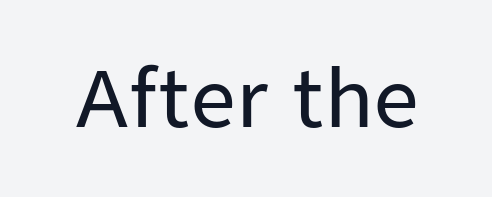
If you drew a line through each stem, it would be perfectly vertical. Each letter keeps its own natural width here, so spacing adapts to shape. The space beneath each line is pristine and unruled. Characters follow at the spacing the type designer built in. Stroke terminals: plain, sans-serif.
